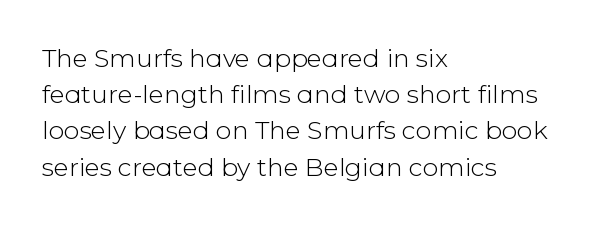
The cut favours lightness, reaching ordinary text weight at its darkest. Left-aligned paragraph, ragged on the right. There is no visible air inserted between adjacent glyphs. Has an underline been added? It has not. Upright lettering throughout. Leading matches the norm, producing a regular column.
